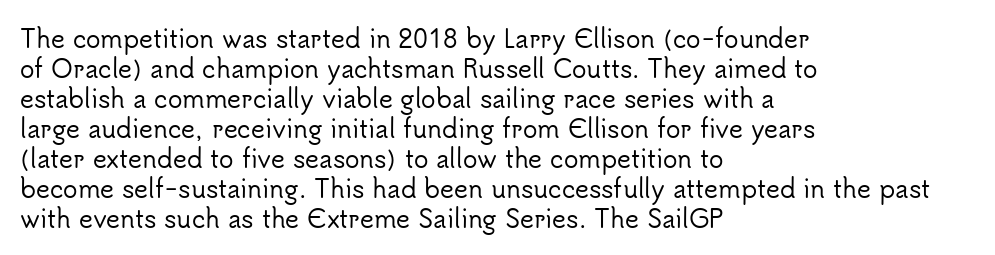
{"italic": "no", "underline": "no", "align": "left", "line_spacing": "normal", "line_spacing_ratio": 1.25, "letter_spacing": "normal", "letter_spacing_em": 0.0, "glyph_px": 24}
